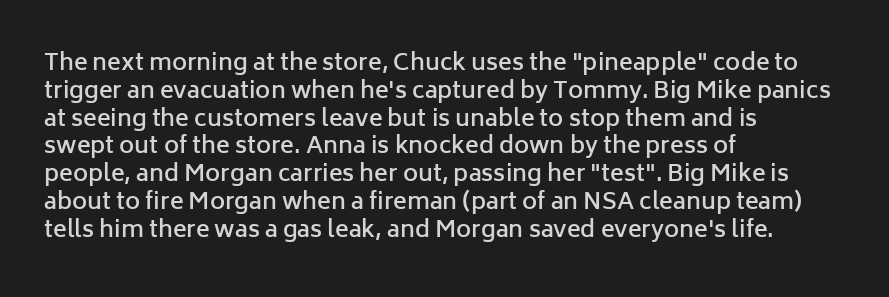
{"italic": "no", "bold": "semi", "underline": "no", "align": "left", "line_spacing_ratio": 1.21, "letter_spacing": "normal", "letter_spacing_em": 0.0, "glyph_px": 23}
